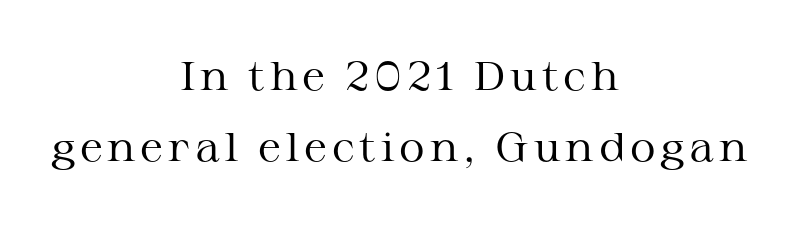
{"serif": "yes", "italic": "no", "bold": "no", "weight": "regular", "width": "wide", "stroke_contrast": "medium", "x_height": "medium", "monospaced": "no", "underline": "no", "align": "center", "line_spacing_ratio": 1.78, "glyph_px": 40}
